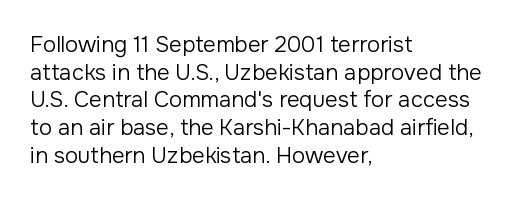
The typeface has the unassuming heft of standard copy or less. Vertical strokes here are truly vertical. A clean baseline with only descenders dipping below it. Default kerning and tracking; the words read as compact shapes.
